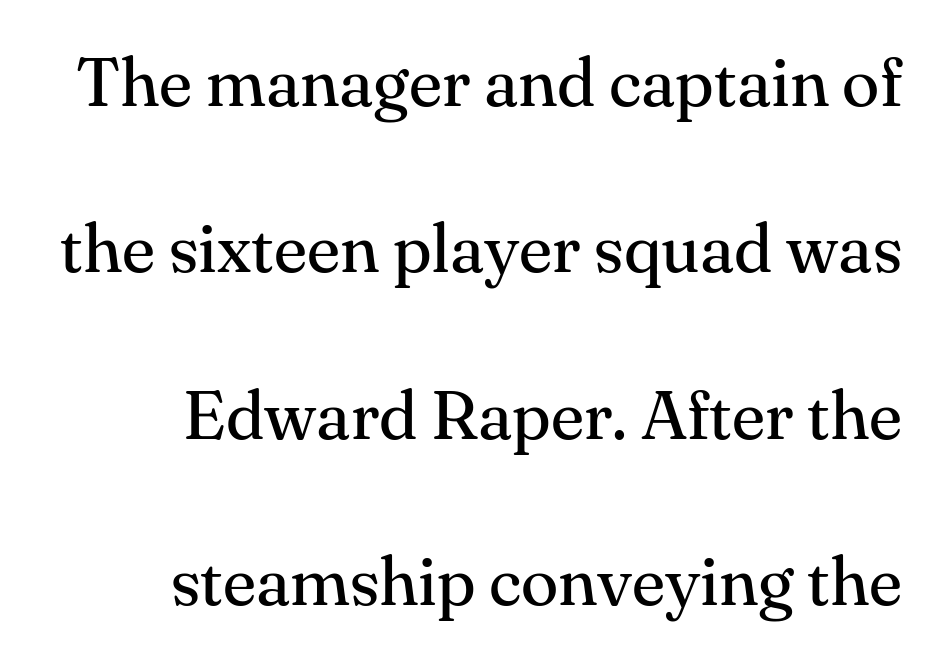
The block of text is sparse from top to bottom, with ample space between rows. Classification — serif. In terms of posture, this sample is upright. Counters stay open thanks to moderate or lighter strokes. Think of a printed novel: that variable character pitch is what you see here. Underlining? Definitely not there.
